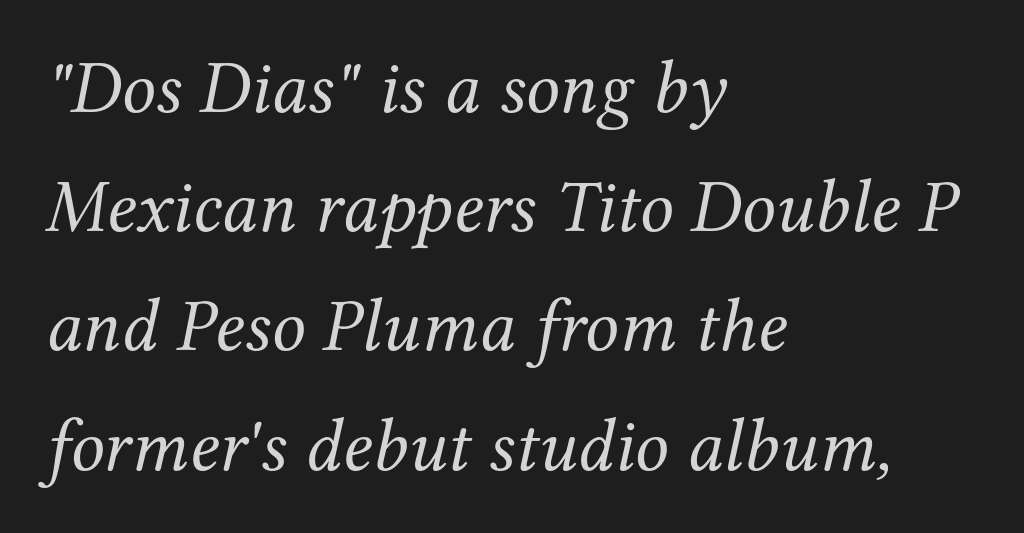
The image shows 75 px regular-weight serif type, italic (leaning right); set left-aligned, normal line spacing (1.59x), normal letter spacing, not underlined; medium stroke contrast and a medium x-height.
